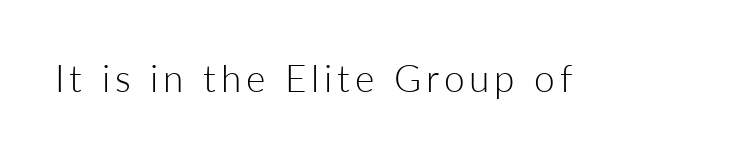
{"serif": "no", "italic": "no", "bold": "no", "weight": "light", "width": "normal", "stroke_contrast": "low", "x_height": "medium", "monospaced": "no", "underline": "no", "glyph_px": 37}
